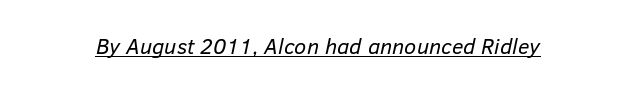
The image shows 22 px text type, italic (leaning right); set normal letter spacing, underlined.
